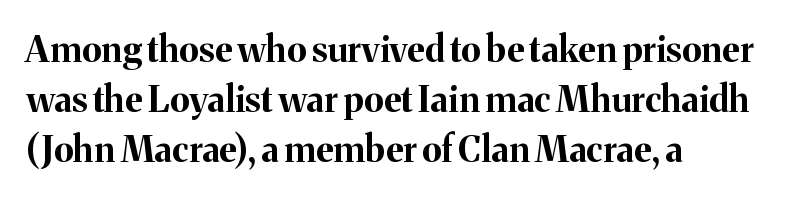
Q: Is the text bold? A: Yes.
Q: Is the text italic (slanted)? A: No, it is upright.
Q: Is the typeface a serif or a sans-serif typeface? A: Serif.
Q: Is the text underlined? A: No.
Q: How is the paragraph aligned? A: Left-aligned.
Q: Is the spacing between letters normal or unusually wide? A: Normal.
Q: Is the spacing between lines tight, normal or loose? A: Normal.
Q: Width (condensed, normal, or wide)? A: Normal.
Q: Stroke contrast? A: Medium.
Q: x-height? A: Medium.
Q: Monospaced? A: No.
